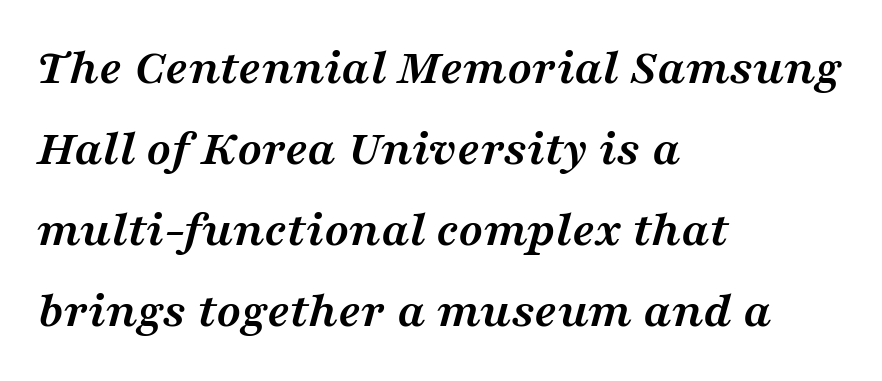
{"serif": "yes", "italic": "yes", "lean": "right", "slant_degrees": 16, "bold": "yes", "weight": "semibold", "width": "wide", "stroke_contrast": "medium", "x_height": "medium", "monospaced": "no", "underline": "no", "align": "left", "line_spacing": "normal", "line_spacing_ratio": 1.59, "letter_spacing": "normal", "letter_spacing_em": 0.0, "glyph_px": 51}
